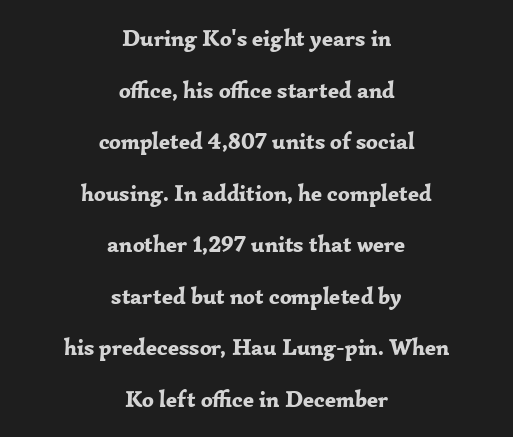
The image shows 23 px bold type, upright; set centered, loose line spacing (2.24x), normal letter spacing, not underlined.
